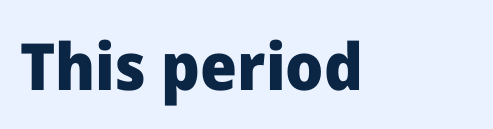
You could not count columns in this text — the font is proportionally spaced. The words here are not underlined. The face used here is a sans, in the tradition of grotesques and geometrics. A roman cut, with each character standing at attention. These words are printed bold, with thick strokes throughout. Each word holds together tightly as a unit, with standard inter-letter gaps.
